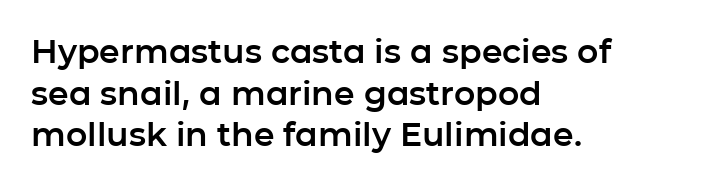
What's the leading like? Ordinary, nothing unusual. Caption: multi-line text, flush left, ragged right. This is sans-serif lettering, the kind often seen on screens and signage. This sample has the flowing, uneven cadence of proportional lettering. This sample uses an upright cut, with every glyph sitting square on the baseline. Inter-character spacing is left at the font's built-in metrics.
